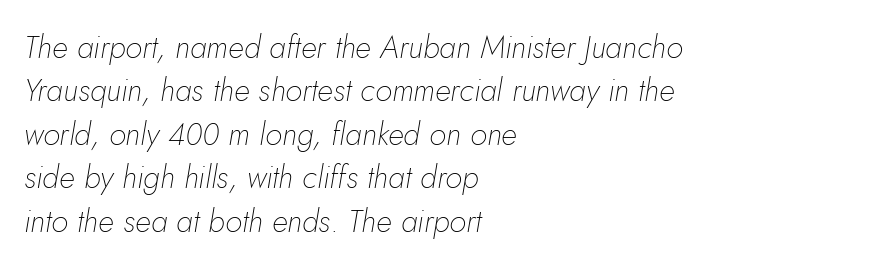
The image shows 31 px thin type, italic (leaning right); set left-aligned, normal line spacing (1.4x), normal letter spacing, not underlined; low stroke contrast and a small x-height.
